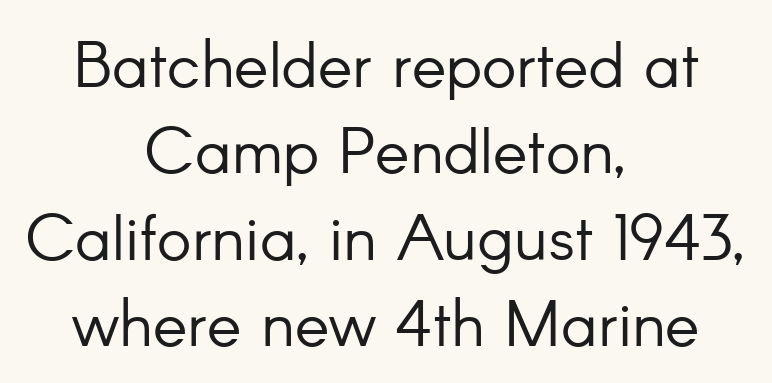
Q: Is the text bold? A: No.
Q: Is the text italic (slanted)? A: No, it is upright.
Q: Is the typeface a serif or a sans-serif typeface? A: Sans-serif.
Q: Is the text underlined? A: No.
Q: How is the paragraph aligned? A: Centered.
Q: Is the spacing between letters normal or unusually wide? A: Normal.
Q: Is the spacing between lines tight, normal or loose? A: Normal.
Q: Width (condensed, normal, or wide)? A: Normal.
Q: Stroke contrast? A: Low.
Q: x-height? A: Small.
Q: Monospaced? A: No.
